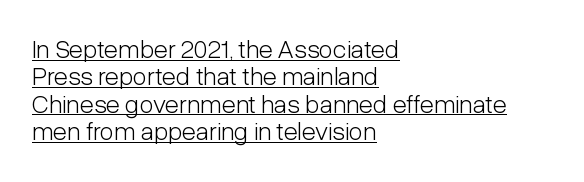
{"italic": "no", "bold": "no", "underline": "yes", "align": "left", "line_spacing": "tight", "line_spacing_ratio": 1.05, "letter_spacing": "normal", "letter_spacing_em": 0.0, "glyph_px": 26}
